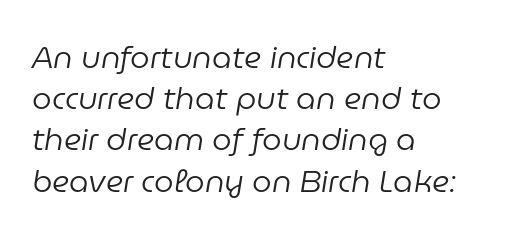
The image shows 31 px regular-weight type, italic (leaning right); set left-aligned, normal line spacing (1.33x), normal letter spacing, not underlined; low stroke contrast and a medium x-height.
